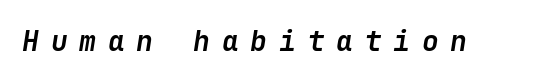
Underlining? Definitely not there. Does extra space separate the letters? Yes, quite a lot of it. Summary of weight: heavy, a full bold. You can tell it's italic because the verticals aren't actually vertical.
